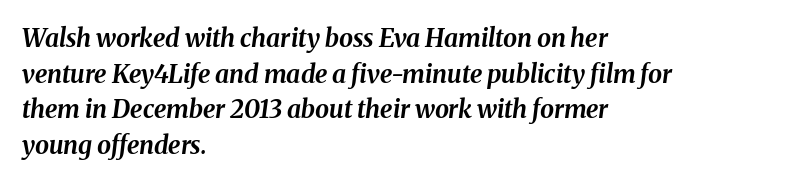
Q: Is the text bold? A: Yes.
Q: Is the text italic (slanted)? A: Yes, it leans right by about 8 degrees.
Q: Is the text underlined? A: No.
Q: How is the paragraph aligned? A: Left-aligned.
Q: Is the spacing between letters normal or unusually wide? A: Normal.
Q: Is the spacing between lines tight, normal or loose? A: Normal.
